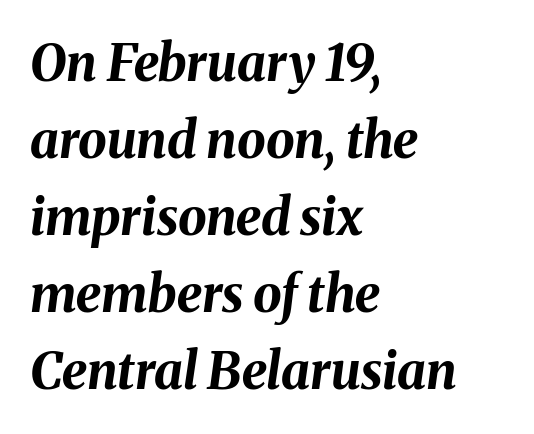
Q: Is the text bold? A: Yes.
Q: Is the text italic (slanted)? A: Yes, it leans right by about 8 degrees.
Q: Is the text underlined? A: No.
Q: How is the paragraph aligned? A: Left-aligned.
Q: Is the spacing between letters normal or unusually wide? A: Normal.
Q: Is the spacing between lines tight, normal or loose? A: Normal.
Q: Width (condensed, normal, or wide)? A: Normal.
Q: Stroke contrast? A: Medium.
Q: x-height? A: Medium.
Q: Monospaced? A: No.
